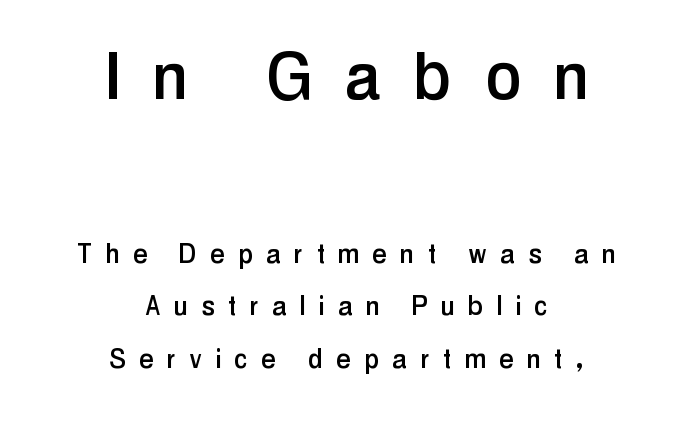
{"serif": "no", "italic": "no", "width": "condensed", "stroke_contrast": "low", "x_height": "medium", "monospaced": "no", "underline": "no", "align": "center", "line_spacing": "normal", "line_spacing_ratio": 1.65, "letter_spacing": "wide", "letter_spacing_em": 0.45, "larger_block": "first", "size_ratio": 2.47, "glyph_px": 79}
